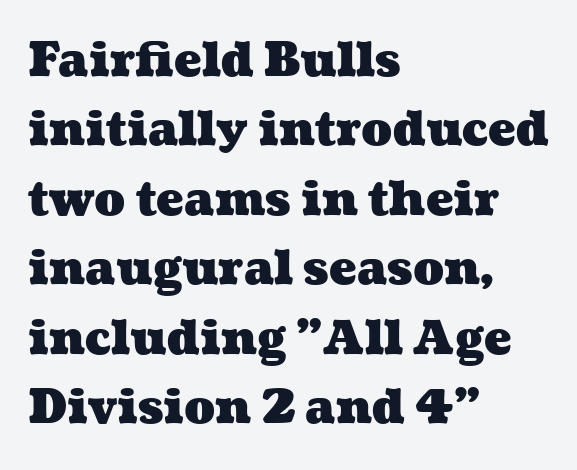
The image shows 46 px heavy, wide type; set left-aligned, normal line spacing (1.51x), normal letter spacing, not underlined; medium stroke contrast and a medium x-height.
